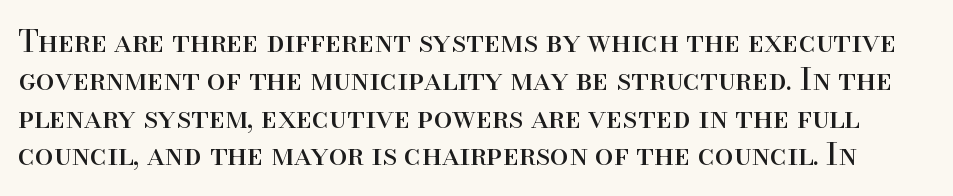
The image shows 30 px regular-weight serif type, upright; set normal line spacing (1.26x), normal letter spacing, not underlined; high stroke contrast and a small x-height.
